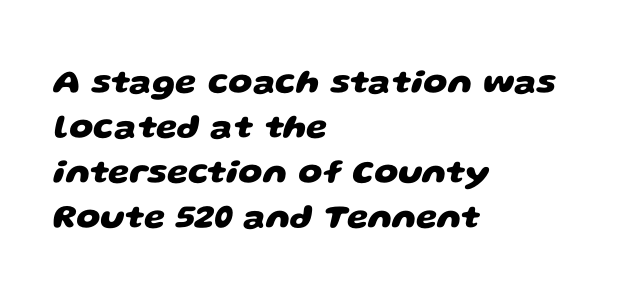
{"serif": "no", "bold": "yes", "weight": "heavy", "width": "wide", "stroke_contrast": "low", "x_height": "large", "monospaced": "no", "underline": "no", "align": "left", "line_spacing": "normal", "line_spacing_ratio": 1.32, "letter_spacing": "normal", "letter_spacing_em": 0.0, "glyph_px": 34}
